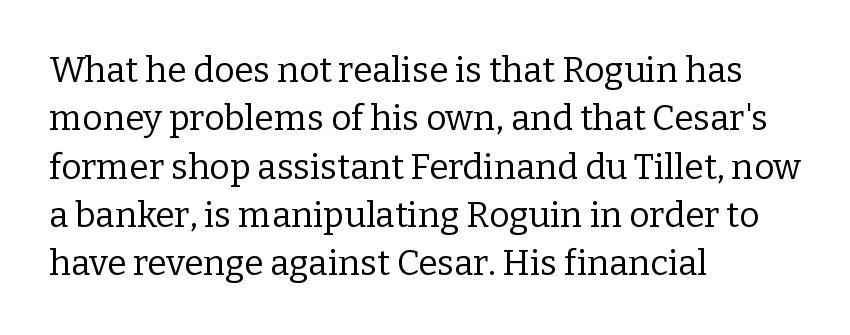
{"serif": "yes", "italic": "no", "bold": "no", "weight": "regular", "width": "normal", "stroke_contrast": "low", "x_height": "medium", "monospaced": "no", "underline": "no", "align": "left", "line_spacing": "normal", "line_spacing_ratio": 1.38, "letter_spacing": "normal", "letter_spacing_em": 0.0, "glyph_px": 35}
